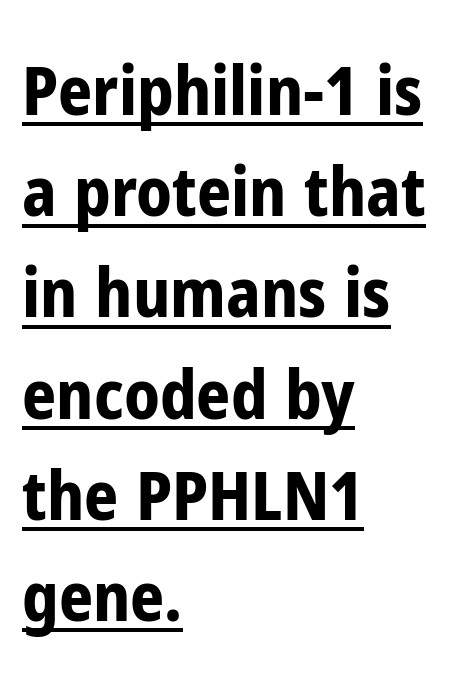
Q: Is the text bold? A: Yes.
Q: Is the text italic (slanted)? A: No, it is upright.
Q: Is the typeface a serif or a sans-serif typeface? A: Sans-serif.
Q: Is the text underlined? A: Yes.
Q: How is the paragraph aligned? A: Left-aligned.
Q: Is the spacing between letters normal or unusually wide? A: Normal.
Q: Is the spacing between lines tight, normal or loose? A: Normal.
Q: Width (condensed, normal, or wide)? A: Condensed.
Q: Stroke contrast? A: Low.
Q: x-height? A: Medium.
Q: Monospaced? A: No.
